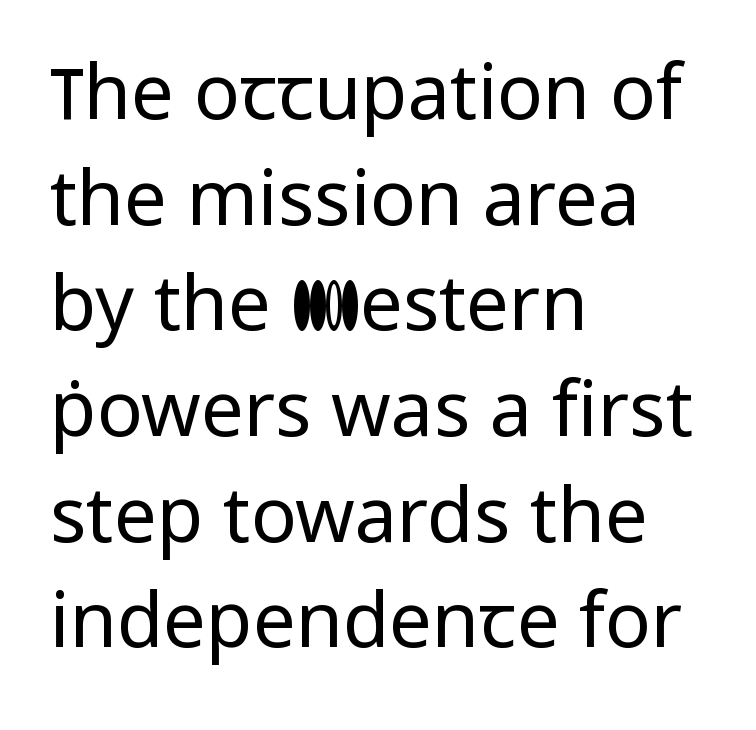
Q: Is the text bold? A: No.
Q: Is the text italic (slanted)? A: No, it is upright.
Q: Is the typeface a serif or a sans-serif typeface? A: Sans-serif.
Q: Is the text underlined? A: No.
Q: How is the paragraph aligned? A: Left-aligned.
Q: Is the spacing between letters normal or unusually wide? A: Normal.
Q: Is the spacing between lines tight, normal or loose? A: Normal.
Q: Width (condensed, normal, or wide)? A: Normal.
Q: Stroke contrast? A: Low.
Q: x-height? A: Medium.
Q: Monospaced? A: No.
